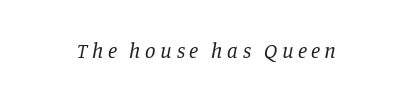
{"italic": "yes", "lean": "right", "slant_degrees": 11, "bold": "no", "underline": "no", "letter_spacing": "wide", "letter_spacing_em": 0.22, "glyph_px": 21}
